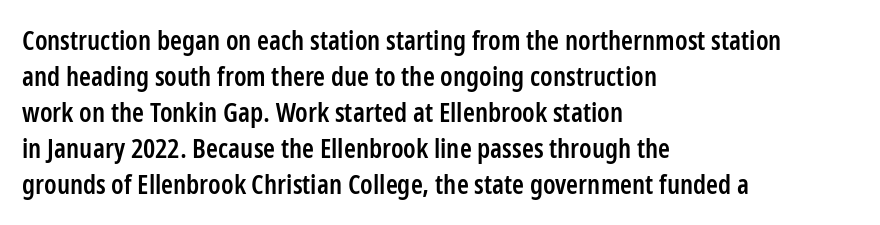
Q: Is the text bold? A: Semi-bold.
Q: Is the text italic (slanted)? A: No, it is upright.
Q: Is the text underlined? A: No.
Q: How is the paragraph aligned? A: Left-aligned.
Q: Is the spacing between letters normal or unusually wide? A: Normal.
Q: Is the spacing between lines tight, normal or loose? A: Normal.
